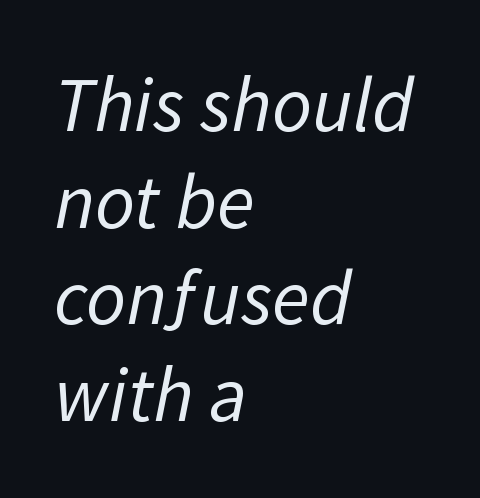
Q: Is the text bold? A: No.
Q: Is the typeface a serif or a sans-serif typeface? A: Sans-serif.
Q: Is the text underlined? A: No.
Q: How is the paragraph aligned? A: Left-aligned.
Q: Is the spacing between letters normal or unusually wide? A: Normal.
Q: Width (condensed, normal, or wide)? A: Normal.
Q: Stroke contrast? A: Low.
Q: x-height? A: Medium.
Q: Monospaced? A: No.
